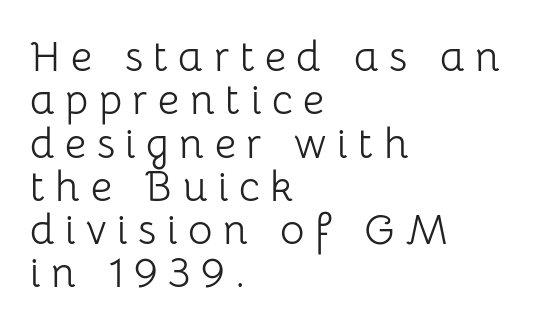
All the whitespace from short lines collects on the right. Posture: upright roman. Stroke terminals: plain, sans-serif. The face looks like a standard text weight, possibly lighter. Nobody drew a line under any word here.
